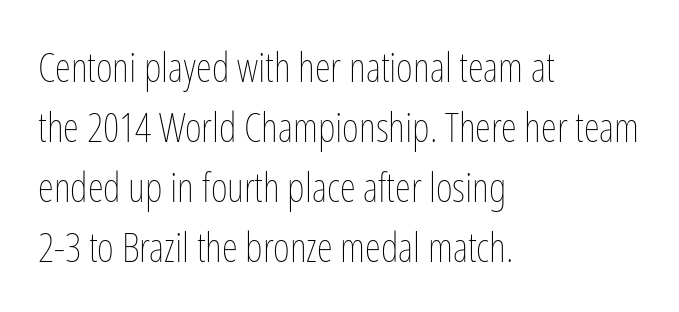
{"italic": "no", "bold": "no", "weight": "thin", "width": "condensed", "stroke_contrast": "low", "x_height": "medium", "monospaced": "no", "underline": "no", "align": "left", "line_spacing": "normal", "line_spacing_ratio": 1.46, "letter_spacing": "normal", "letter_spacing_em": 0.0, "glyph_px": 41}
